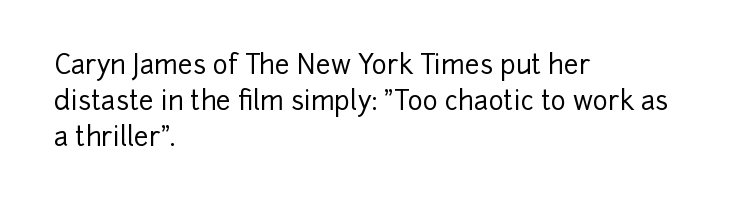
{"italic": "no", "underline": "no", "align": "left", "line_spacing": "normal", "line_spacing_ratio": 1.38, "letter_spacing": "normal", "letter_spacing_em": 0.0, "glyph_px": 26}
